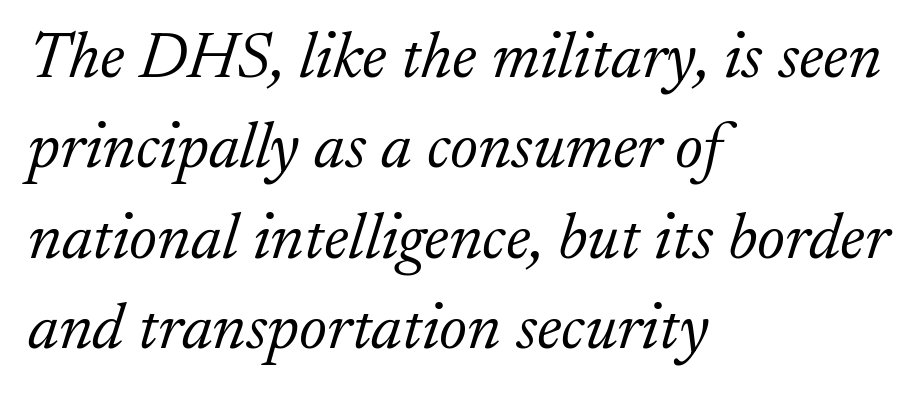
Q: Is the text bold? A: No.
Q: Is the text italic (slanted)? A: Yes, it leans right by about 17 degrees.
Q: Is the typeface a serif or a sans-serif typeface? A: Serif.
Q: Is the text underlined? A: No.
Q: How is the paragraph aligned? A: Left-aligned.
Q: Is the spacing between letters normal or unusually wide? A: Normal.
Q: Is the spacing between lines tight, normal or loose? A: Normal.
Q: Width (condensed, normal, or wide)? A: Normal.
Q: Stroke contrast? A: Low.
Q: x-height? A: Small.
Q: Monospaced? A: No.
